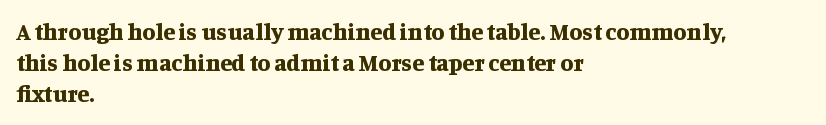
Q: Is the text bold? A: Yes.
Q: Is the text italic (slanted)? A: No, it is upright.
Q: Is the text underlined? A: No.
Q: How is the paragraph aligned? A: Left-aligned.
Q: Is the spacing between letters normal or unusually wide? A: Normal.
Q: Is the spacing between lines tight, normal or loose? A: Normal.
